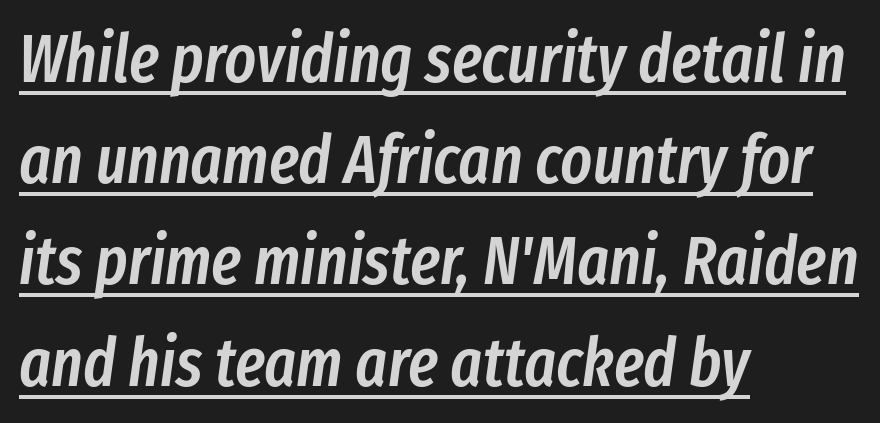
Q: Is the text bold? A: Semi-bold.
Q: Is the text italic (slanted)? A: Yes, it leans right by about 8 degrees.
Q: Is the text underlined? A: Yes.
Q: How is the paragraph aligned? A: Left-aligned.
Q: Is the spacing between letters normal or unusually wide? A: Normal.
Q: Is the spacing between lines tight, normal or loose? A: Normal.
Q: Width (condensed, normal, or wide)? A: Condensed.
Q: Stroke contrast? A: Low.
Q: x-height? A: Medium.
Q: Monospaced? A: No.
